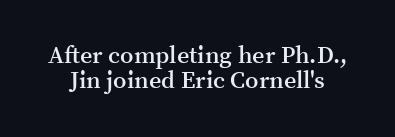
{"italic": "no", "bold": "semi", "underline": "no", "line_spacing": "tight", "line_spacing_ratio": 1.03, "letter_spacing": "normal", "letter_spacing_em": 0.0, "glyph_px": 24}
